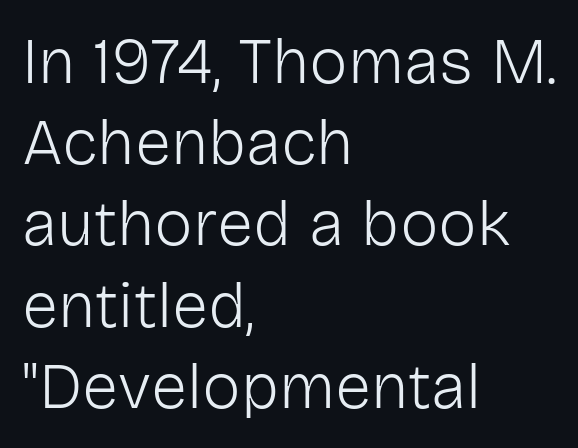
The image shows 65 px light sans-serif type, upright; set left-aligned, normal line spacing (1.25x), normal letter spacing, not underlined; low stroke contrast and a medium x-height.
